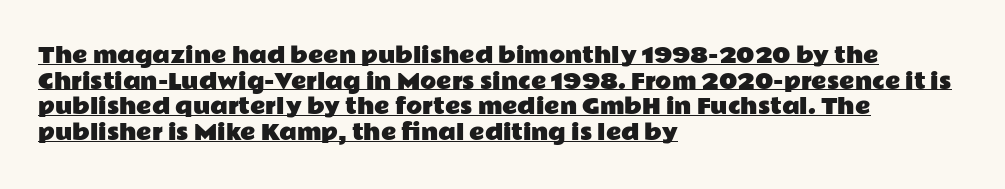
The gaps between neighbouring characters are ordinary and unremarkable. Does the lettering tilt? It doesn't — this is upright. Teacher's note: observe the even left margin — that is flush-left alignment. The lettering is marked with a stroke running underneath it.
